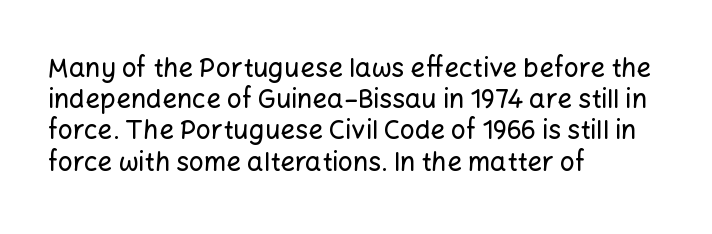
Q: Is the text italic (slanted)? A: No, it is upright.
Q: Is the text underlined? A: No.
Q: How is the paragraph aligned? A: Left-aligned.
Q: Is the spacing between letters normal or unusually wide? A: Normal.
